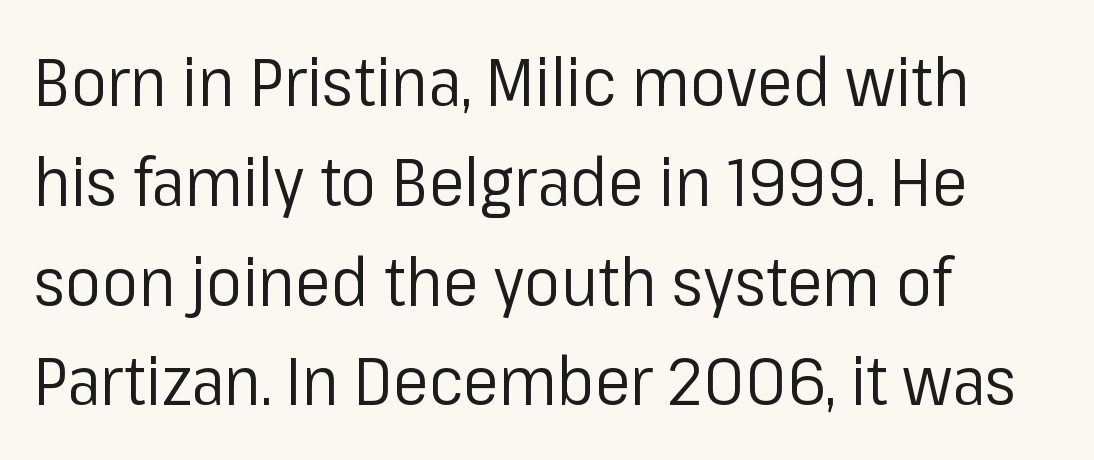
Q: Is the text bold? A: No.
Q: Is the text italic (slanted)? A: No, it is upright.
Q: Is the typeface a serif or a sans-serif typeface? A: Sans-serif.
Q: Is the text underlined? A: No.
Q: How is the paragraph aligned? A: Left-aligned.
Q: Is the spacing between letters normal or unusually wide? A: Normal.
Q: Is the spacing between lines tight, normal or loose? A: Normal.
Q: Width (condensed, normal, or wide)? A: Normal.
Q: Stroke contrast? A: Low.
Q: x-height? A: Medium.
Q: Monospaced? A: No.
